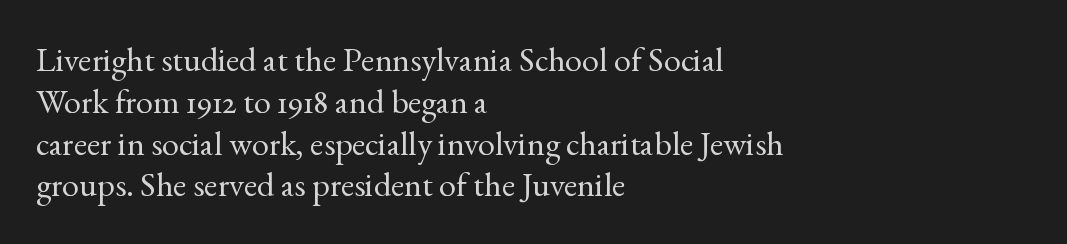
The image shows 34 px regular-weight serif type, upright; set left-aligned, line spacing 1.23x, normal letter spacing, not underlined; a small x-height.
